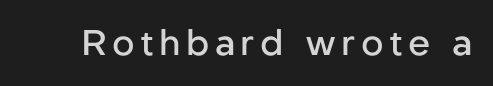
A fair bit of extra ink — the face is semibold, not bold. Is this a sans? Yes — the strokes have no serifs. Beneath every word, the page is bare. The letters advance in unequal steps, a hallmark of proportional type. If you drew a line through each stem, it would be perfectly vertical.
